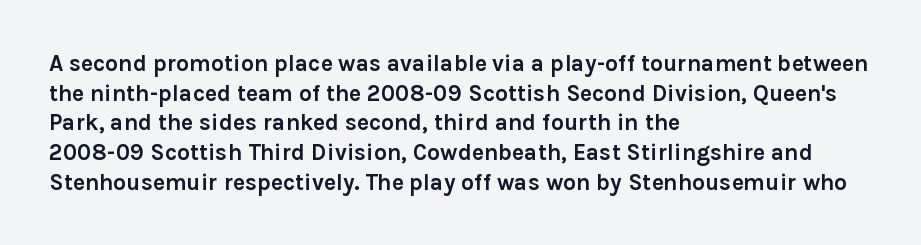
{"italic": "no", "bold": "yes", "underline": "no", "align": "left", "line_spacing": "normal", "line_spacing_ratio": 1.29, "letter_spacing": "normal", "letter_spacing_em": 0.0, "glyph_px": 23}
